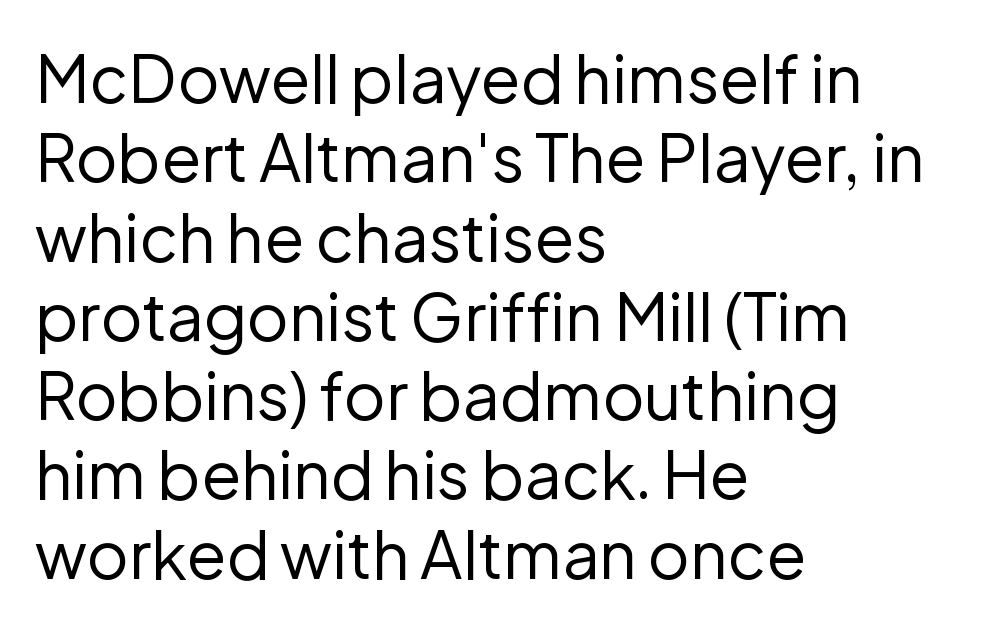
Honestly, the letter spacing is just normal — you wouldn't notice it. A typesetter would call this proportional, since set widths differ per character. The characters are drawn with everyday or finer stroke widths. In terms of letterform style, serifs are entirely absent. These lines are set flush left with a ragged right edge. The specimen omits any rule beneath the text block's lines.
